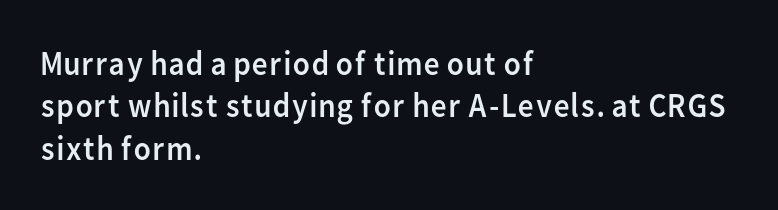
{"serif": "no", "italic": "no", "bold": "no", "weight": "regular", "width": "normal", "stroke_contrast": "low", "x_height": "medium", "monospaced": "no", "underline": "no", "align": "left", "line_spacing_ratio": 1.21, "letter_spacing": "normal", "letter_spacing_em": 0.0, "glyph_px": 35}
